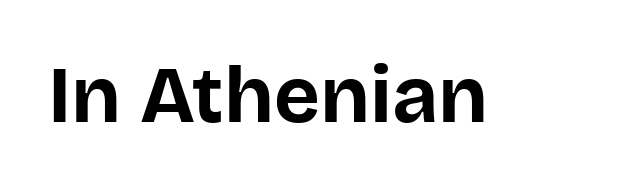
Q: Is the text bold? A: Yes.
Q: Is the text italic (slanted)? A: No, it is upright.
Q: Is the typeface a serif or a sans-serif typeface? A: Sans-serif.
Q: Is the text underlined? A: No.
Q: Is the spacing between letters normal or unusually wide? A: Normal.
Q: Width (condensed, normal, or wide)? A: Normal.
Q: Stroke contrast? A: Low.
Q: x-height? A: Large.
Q: Monospaced? A: No.
